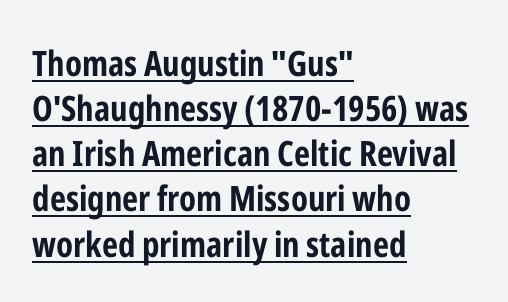
Q: Is the text bold? A: Yes.
Q: Is the text italic (slanted)? A: No, it is upright.
Q: Is the typeface a serif or a sans-serif typeface? A: Sans-serif.
Q: Is the text underlined? A: Yes.
Q: How is the paragraph aligned? A: Left-aligned.
Q: Is the spacing between letters normal or unusually wide? A: Normal.
Q: Is the spacing between lines tight, normal or loose? A: Normal.
Q: Width (condensed, normal, or wide)? A: Condensed.
Q: Stroke contrast? A: Low.
Q: x-height? A: Medium.
Q: Monospaced? A: No.
